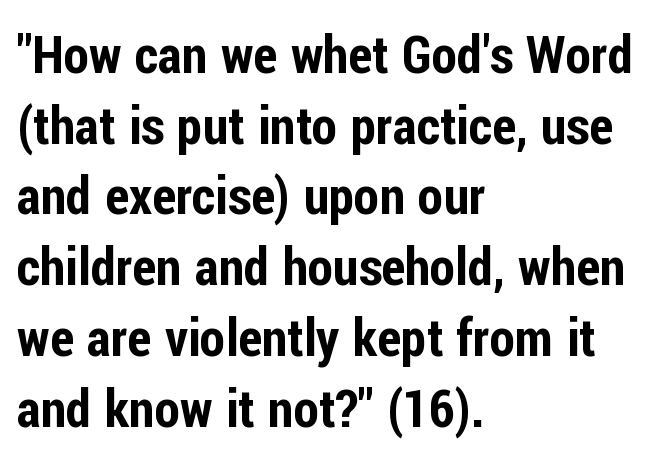
The image shows 52 px condensed sans-serif type, upright; set left-aligned, normal line spacing (1.36x), normal letter spacing, not underlined; low stroke contrast and a medium x-height.
